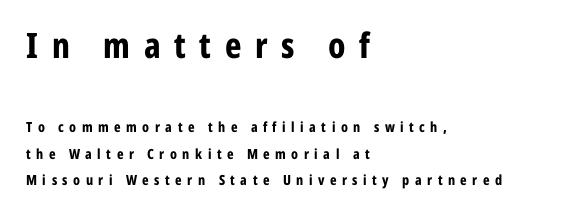
The image shows 35 px bold, condensed sans-serif type, upright; set left-aligned, line spacing 1.87x, unusually wide letter spacing (+0.39 em), not underlined; the first (top) block is 2.5x larger; low stroke contrast and a medium x-height.
